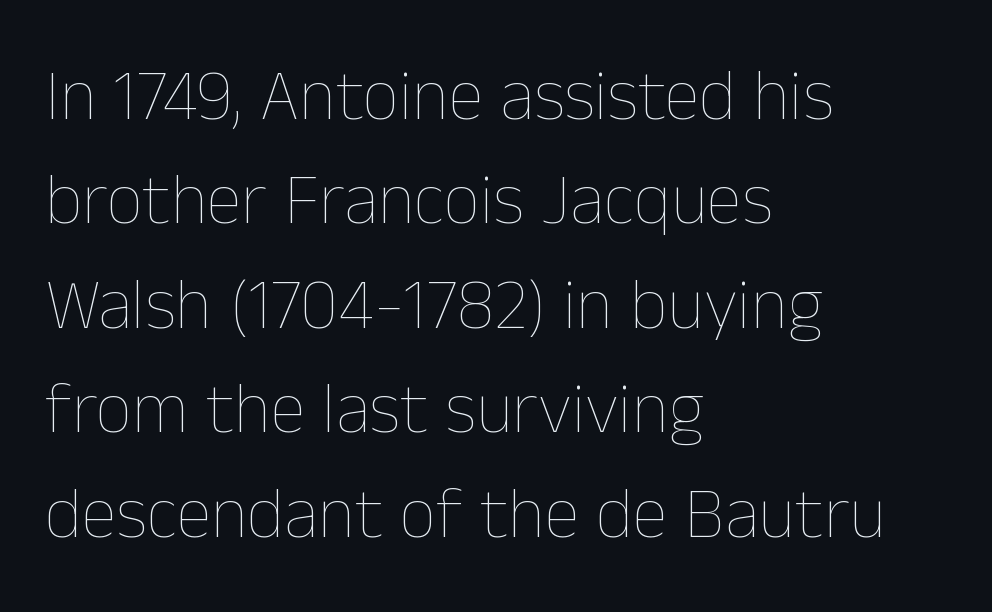
Q: Is the text bold? A: No.
Q: Is the text italic (slanted)? A: No, it is upright.
Q: Is the text underlined? A: No.
Q: How is the paragraph aligned? A: Left-aligned.
Q: Is the spacing between letters normal or unusually wide? A: Normal.
Q: Is the spacing between lines tight, normal or loose? A: Normal.
Q: Width (condensed, normal, or wide)? A: Normal.
Q: Stroke contrast? A: Low.
Q: x-height? A: Medium.
Q: Monospaced? A: No.
